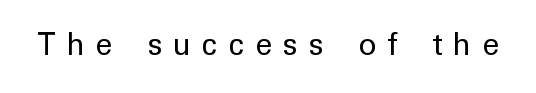
The image shows 35 px regular-weight sans-serif type, upright; set unusually wide letter spacing (+0.31 em), not underlined; low stroke contrast and a medium x-height.
